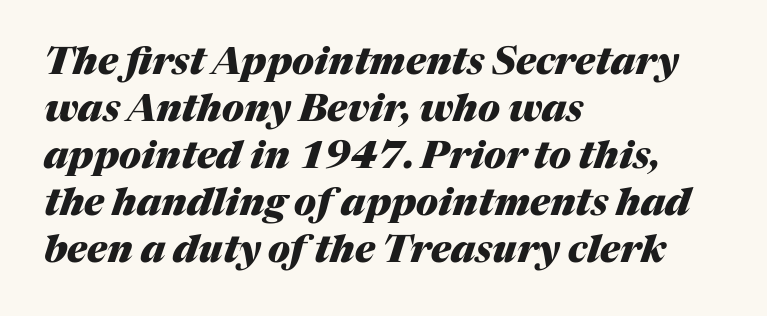
This rendering uses left alignment, leaving the right contour irregular. Looks like regular typesetting: each glyph gets only the width it needs. Standard letterfit; no display-style spreading of the glyphs. An italicized treatment has been applied to the whole sample. Descender tails drop into unmarked territory.
